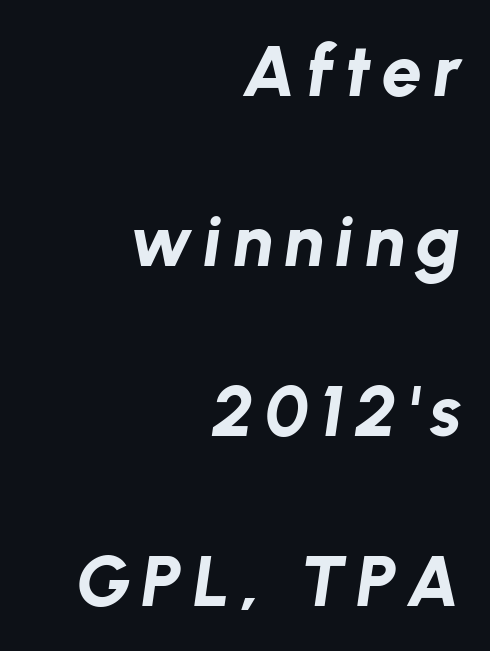
{"italic": "yes", "lean": "right", "slant_degrees": 8, "bold": "yes", "weight": "bold", "width": "normal", "stroke_contrast": "low", "x_height": "medium", "monospaced": "no", "underline": "no", "align": "right", "line_spacing": "loose", "line_spacing_ratio": 2.36, "glyph_px": 72}
